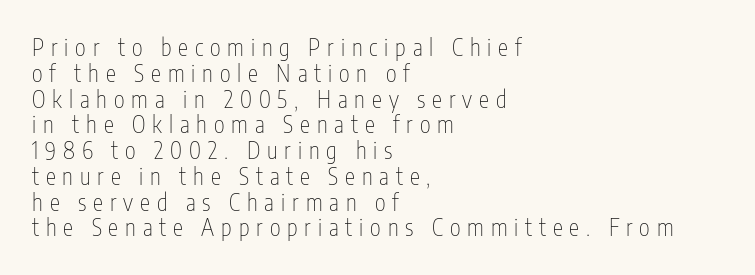
{"italic": "no", "bold": "no", "underline": "no", "align": "left", "line_spacing": "tight", "line_spacing_ratio": 1.12, "letter_spacing": "wide", "letter_spacing_em": 0.3, "glyph_px": 23}
